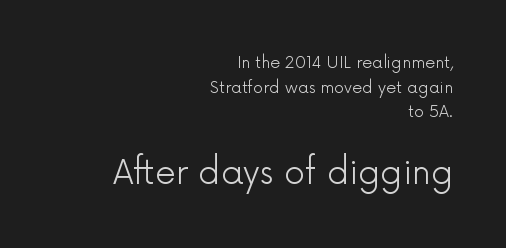
Q: Is the text bold? A: No.
Q: Is the text italic (slanted)? A: No, it is upright.
Q: Is the typeface a serif or a sans-serif typeface? A: Sans-serif.
Q: Is the text underlined? A: No.
Q: How is the paragraph aligned? A: Right-aligned.
Q: Is the spacing between letters normal or unusually wide? A: Normal.
Q: Is the spacing between lines tight, normal or loose? A: Normal.
Q: Which block of text is set in a larger size, the first (top) or the second (bottom)? A: The second (bottom) one.
Q: Width (condensed, normal, or wide)? A: Normal.
Q: x-height? A: Medium.
Q: Monospaced? A: No.
